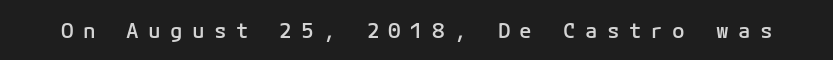
{"italic": "no", "bold": "semi", "underline": "no", "letter_spacing": "wide", "letter_spacing_em": 0.44, "glyph_px": 21}
